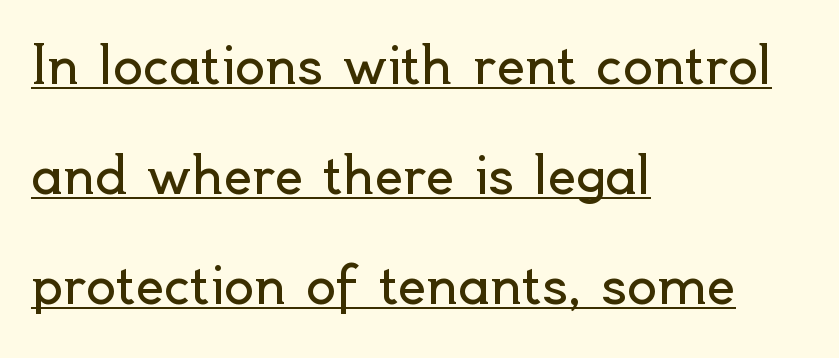
A baseline rule has been typeset under these characters. The passage shown is typeset with a sans-serif family. In terms of posture, this sample is upright. Think standard paragraph weight, or any step lighter than that.
